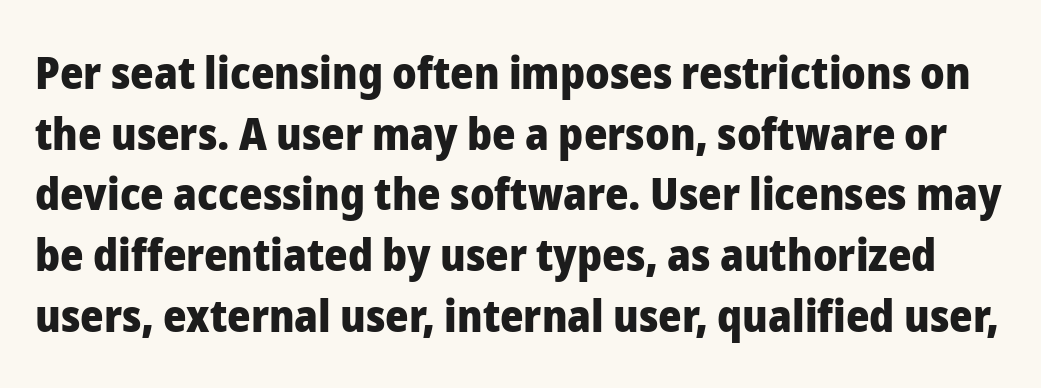
Q: Is the text bold? A: Yes.
Q: Is the text italic (slanted)? A: No, it is upright.
Q: Is the typeface a serif or a sans-serif typeface? A: Sans-serif.
Q: Is the text underlined? A: No.
Q: Is the spacing between letters normal or unusually wide? A: Normal.
Q: Is the spacing between lines tight, normal or loose? A: Normal.
Q: Width (condensed, normal, or wide)? A: Normal.
Q: Stroke contrast? A: Low.
Q: x-height? A: Medium.
Q: Monospaced? A: No.
